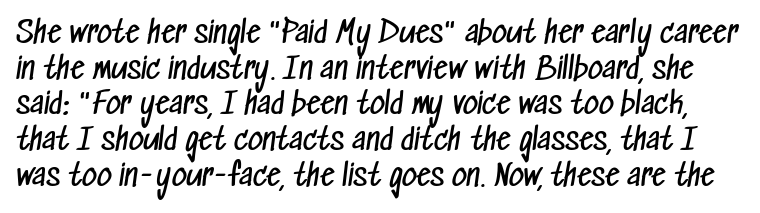
The image shows 29 px regular-weight, condensed sans-serif type; set line spacing 1.23x, normal letter spacing, not underlined; low stroke contrast and a medium x-height.
